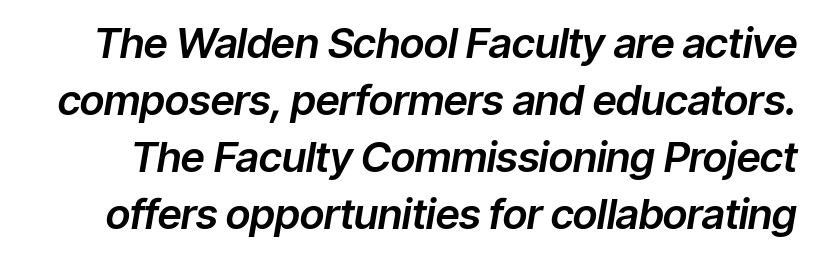
The image shows 42 px text type, italic (leaning right); set normal line spacing (1.36x), normal letter spacing, not underlined; low stroke contrast and a medium x-height.
